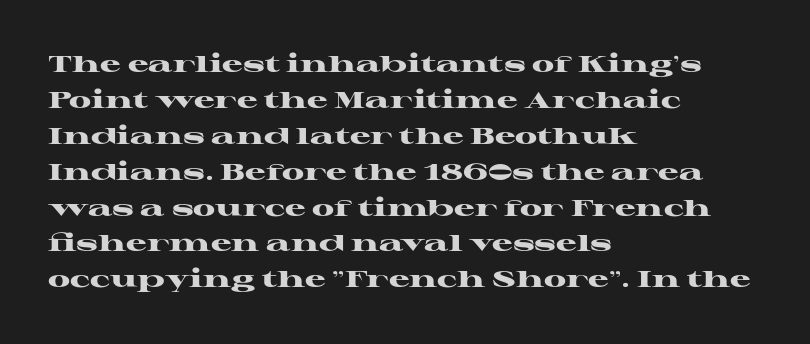
The image shows 23 px bold type, upright; set left-aligned, normal line spacing (1.56x), normal letter spacing, not underlined.
